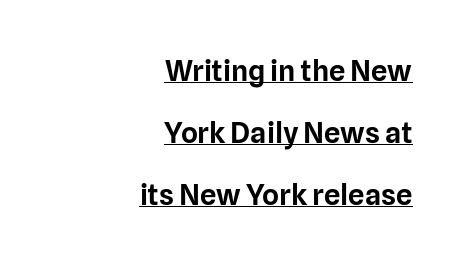
Q: Is the text italic (slanted)? A: No, it is upright.
Q: Is the typeface a serif or a sans-serif typeface? A: Sans-serif.
Q: Is the text underlined? A: Yes.
Q: How is the paragraph aligned? A: Right-aligned.
Q: Is the spacing between letters normal or unusually wide? A: Normal.
Q: Is the spacing between lines tight, normal or loose? A: Loose.
Q: Width (condensed, normal, or wide)? A: Normal.
Q: Stroke contrast? A: Low.
Q: x-height? A: Medium.
Q: Monospaced? A: No.
